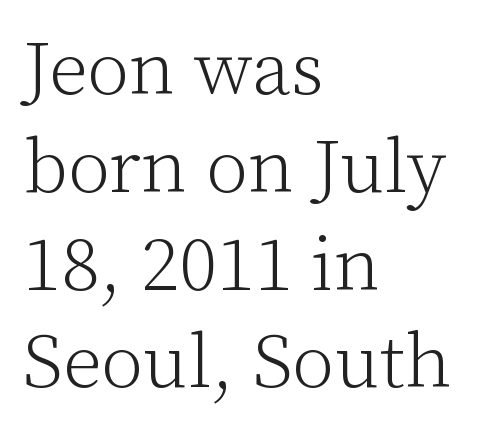
{"serif": "yes", "italic": "no", "bold": "no", "weight": "light", "width": "normal", "stroke_contrast": "low", "x_height": "medium", "monospaced": "no", "underline": "no", "align": "left", "line_spacing": "normal", "line_spacing_ratio": 1.27, "letter_spacing": "normal", "letter_spacing_em": 0.0, "glyph_px": 77}
